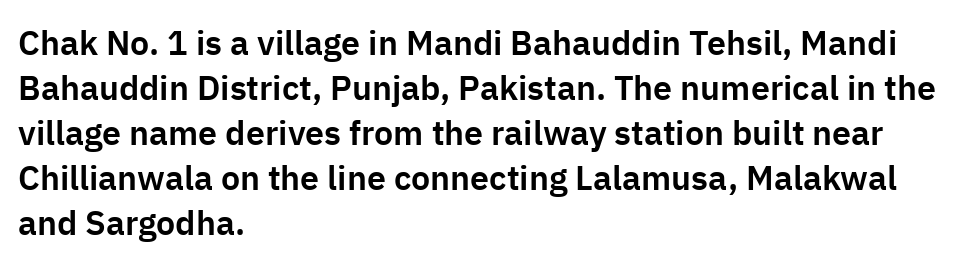
Examine the stroke ends and you'll find no serifs. Reading down the block, your eye returns to a fixed left position each line. A bare baseline throughout the passage. This is roman type, the default non-slanted kind.
